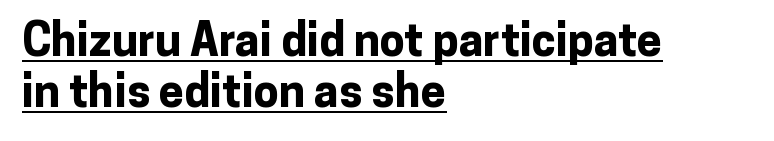
Whoever set this chose condensed vertical rhythm over breathing room. This sample uses a sans-serif face. The strokes are fattened all the way to bold. Inter-character spacing is left at the font's built-in metrics.
